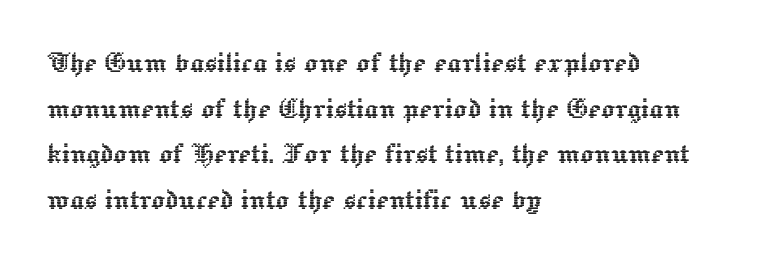
The image shows 34 px text type, upright; set left-aligned, normal line spacing (1.34x), normal letter spacing, not underlined; a medium x-height.
